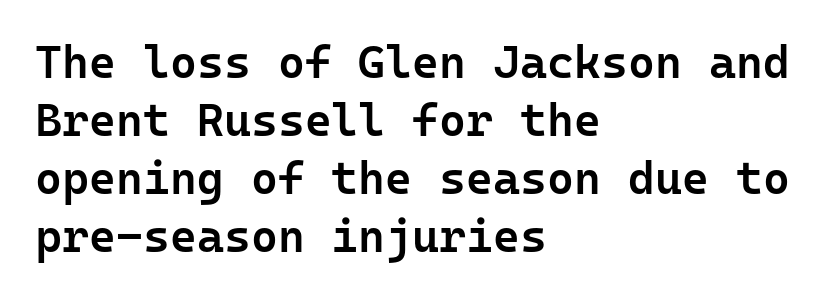
Q: Is the text bold? A: Semi-bold.
Q: Is the text italic (slanted)? A: No, it is upright.
Q: Is the typeface a serif or a sans-serif typeface? A: Sans-serif.
Q: Is the text underlined? A: No.
Q: How is the paragraph aligned? A: Left-aligned.
Q: Is the spacing between letters normal or unusually wide? A: Normal.
Q: Is the spacing between lines tight, normal or loose? A: Normal.
Q: Width (condensed, normal, or wide)? A: Normal.
Q: Stroke contrast? A: Low.
Q: x-height? A: Medium.
Q: Monospaced? A: Yes.
